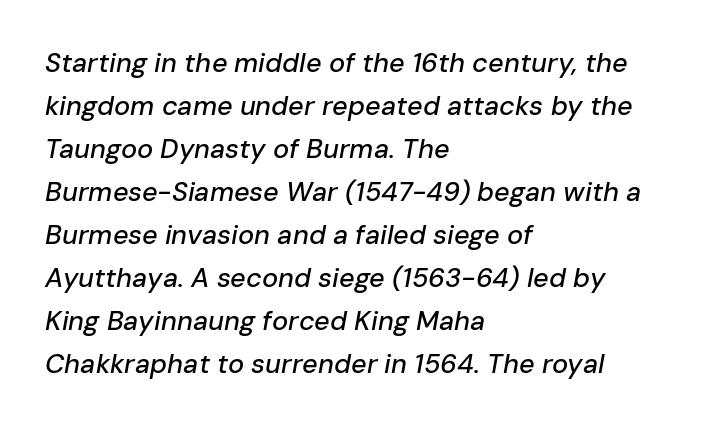
The gaps between neighbouring characters are ordinary and unremarkable. This block has exactly the height ordinary leading produces. The passage is arranged the way most books set body copy — flush left. The font's italic variant was chosen for this text.
